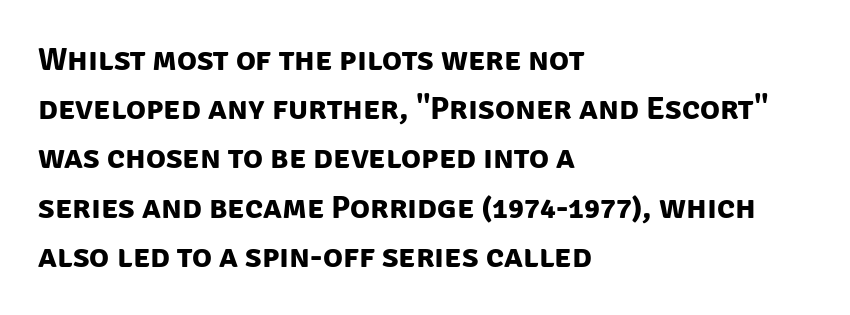
{"serif": "no", "bold": "yes", "weight": "bold", "width": "normal", "stroke_contrast": "low", "x_height": "large", "monospaced": "no", "underline": "no", "align": "left", "line_spacing": "normal", "line_spacing_ratio": 1.49, "letter_spacing": "normal", "letter_spacing_em": 0.0, "glyph_px": 33}
